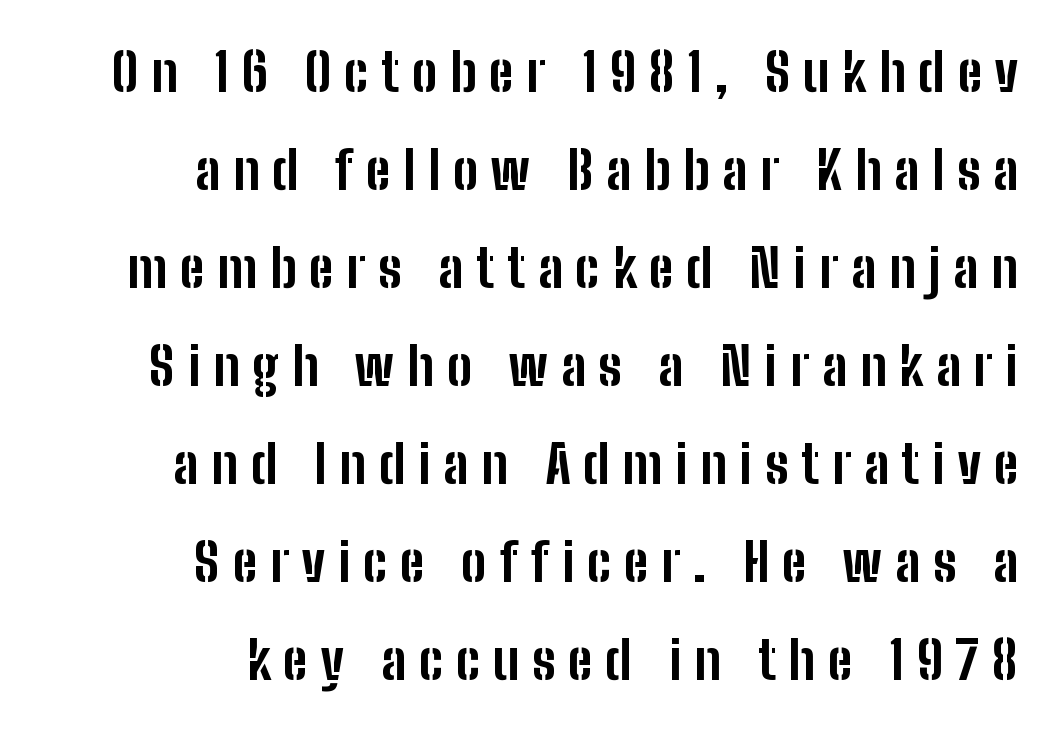
The glyphs are unaccompanied by any horizontal stroke below them. The letters stand straight up with perfectly vertical stems. Heavy-handed strokes throughout: this text is bold. Does the copy run flush right? Yes — the right margin is perfectly even.
